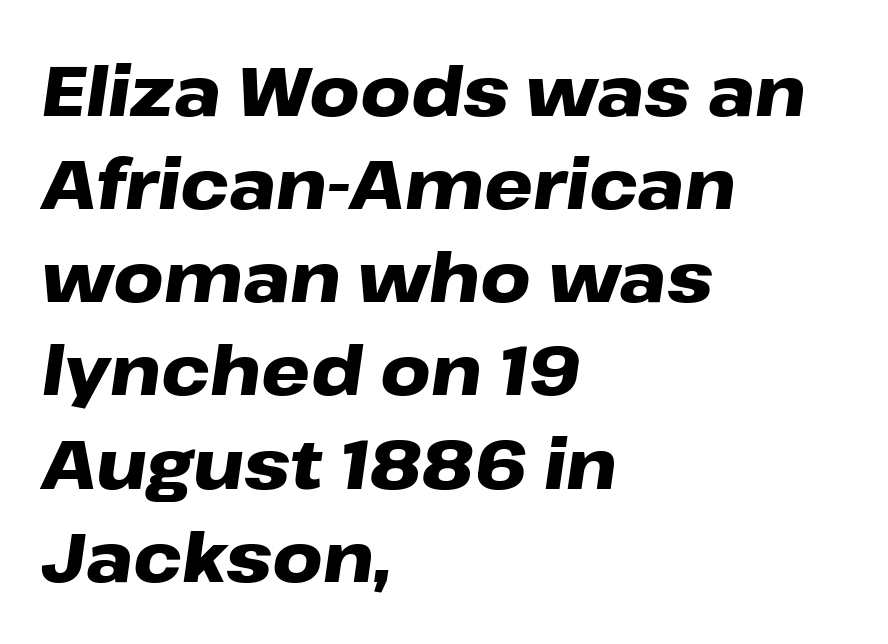
{"italic": "yes", "lean": "right", "slant_degrees": 8, "bold": "yes", "weight": "heavy", "width": "wide", "stroke_contrast": "low", "x_height": "medium", "monospaced": "no", "underline": "no", "align": "left", "line_spacing": "normal", "line_spacing_ratio": 1.35, "letter_spacing": "normal", "letter_spacing_em": 0.0, "glyph_px": 69}
